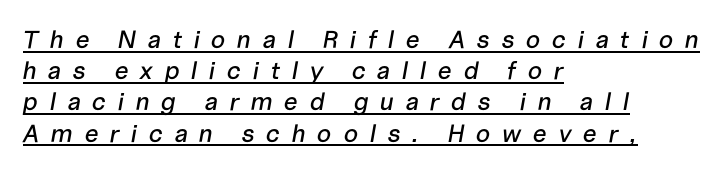
{"italic": "yes", "lean": "right", "slant_degrees": 10, "underline": "yes", "align": "left", "line_spacing": "normal", "line_spacing_ratio": 1.25, "letter_spacing": "wide", "letter_spacing_em": 0.45, "glyph_px": 25}
